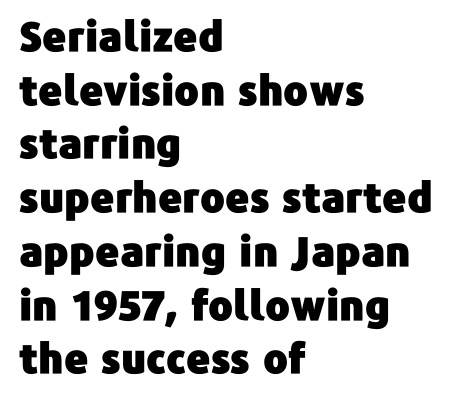
The image shows 41 px sans-serif type, upright; set left-aligned, normal line spacing (1.31x), normal letter spacing, not underlined; low stroke contrast and a medium x-height.
